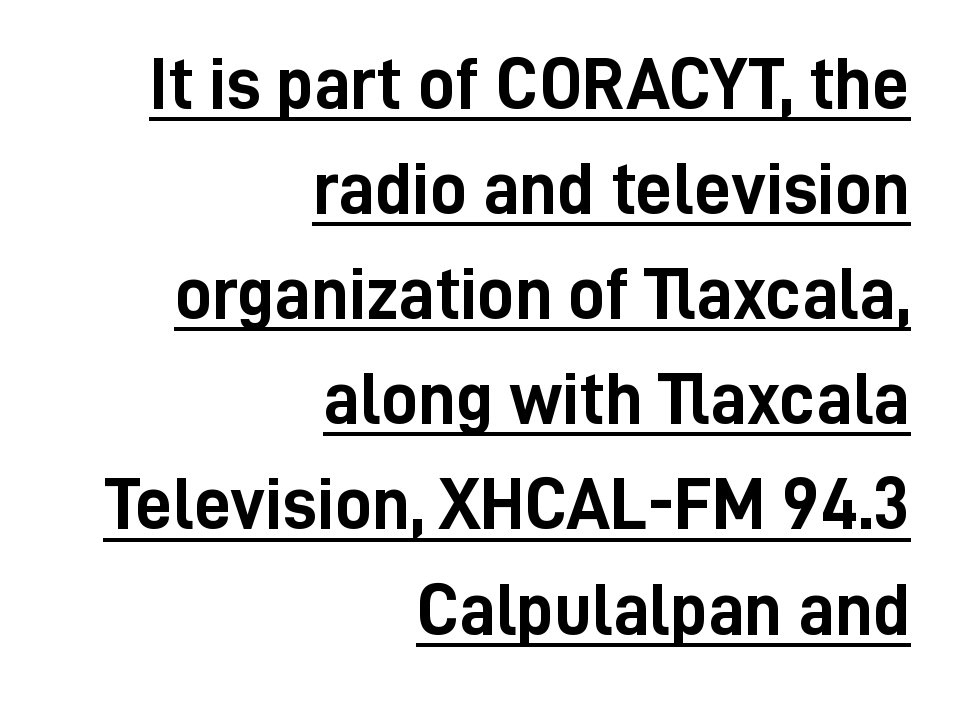
Weight check: bold — yes, fully. The letters carry no serifs — their stems end cleanly without finishing strokes. Proportional: the letters do not fall into vertical columns. This sample is right-justified, so line beginnings fall wherever the words allow. The rendering uses a moderate line-height, typical for paragraphs.
